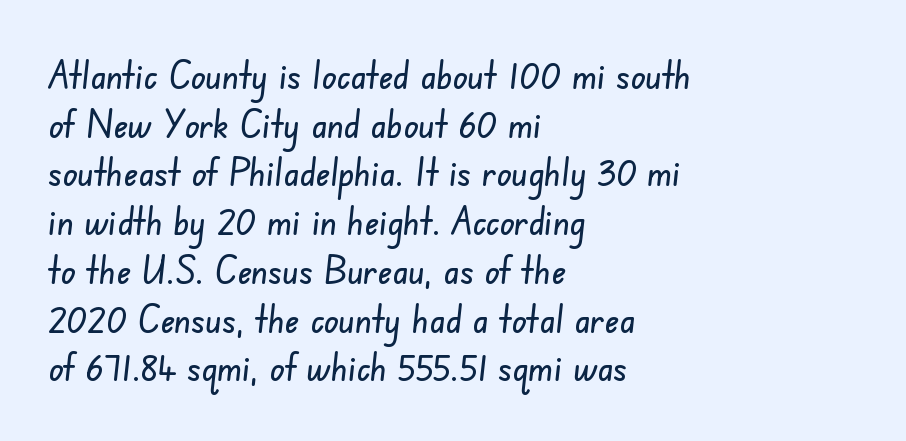
How are the letters spaced? Ordinarily, with no added tracking. This rendering uses left alignment, leaving the right contour irregular. You could not count columns in this text — the font is proportionally spaced. The gap between lines stays unmarked. A typesetter would label this face a sans.
